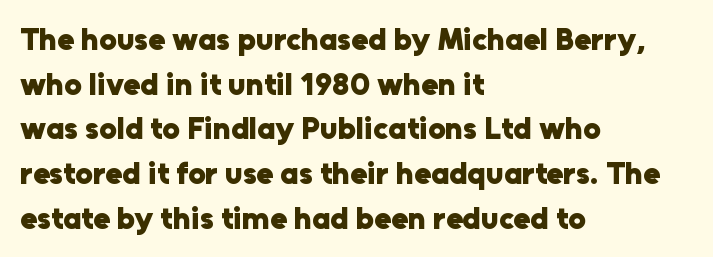
{"serif": "no", "italic": "no", "bold": "yes", "weight": "heavy", "width": "normal", "stroke_contrast": "low", "x_height": "medium", "monospaced": "no", "underline": "no", "align": "left", "line_spacing": "normal", "line_spacing_ratio": 1.44, "letter_spacing": "normal", "letter_spacing_em": 0.0, "glyph_px": 31}
